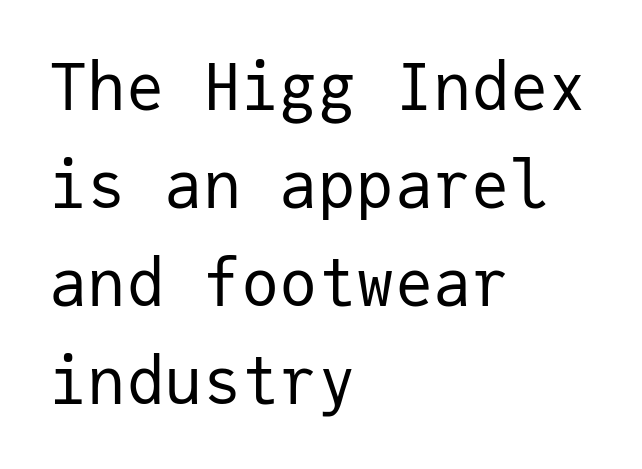
Q: Is the text bold? A: No.
Q: Is the text italic (slanted)? A: No, it is upright.
Q: Is the typeface a serif or a sans-serif typeface? A: Sans-serif.
Q: Is the text underlined? A: No.
Q: How is the paragraph aligned? A: Left-aligned.
Q: Is the spacing between letters normal or unusually wide? A: Normal.
Q: Is the spacing between lines tight, normal or loose? A: Normal.
Q: Width (condensed, normal, or wide)? A: Normal.
Q: Stroke contrast? A: Low.
Q: x-height? A: Medium.
Q: Monospaced? A: Yes.
